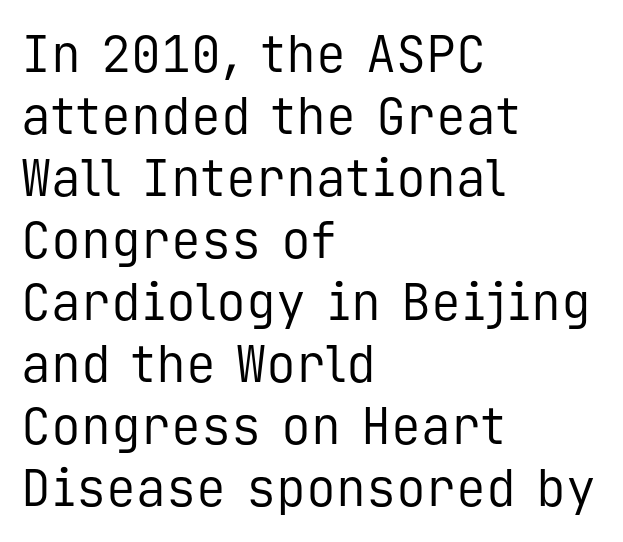
{"serif": "no", "italic": "no", "bold": "no", "weight": "regular", "width": "normal", "stroke_contrast": "low", "x_height": "medium", "monospaced": "yes", "underline": "no", "align": "left", "line_spacing_ratio": 1.24, "letter_spacing": "normal", "letter_spacing_em": 0.0, "glyph_px": 50}
